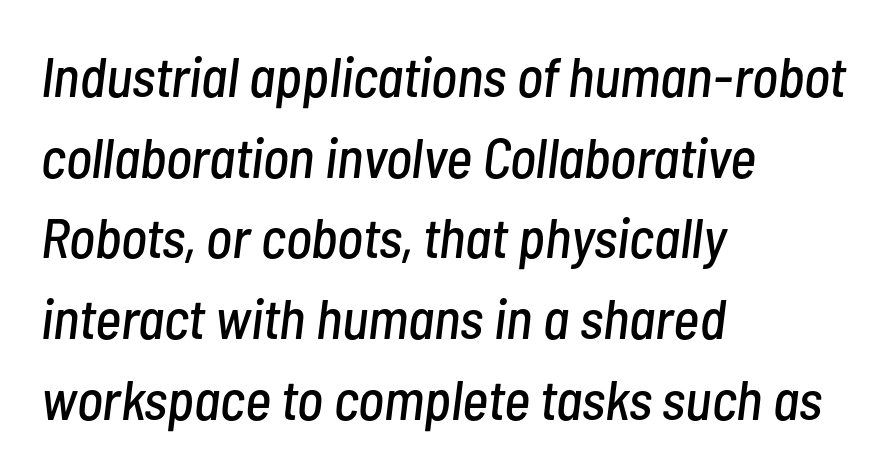
The image shows 56 px condensed type, italic (leaning right); set left-aligned, normal line spacing (1.44x), normal letter spacing, not underlined; low stroke contrast and a medium x-height.
